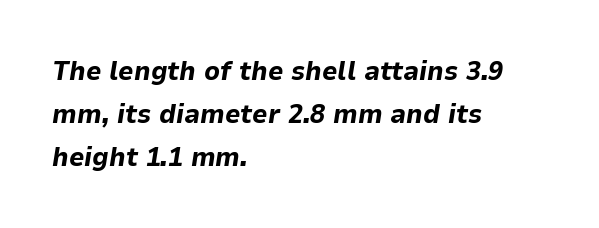
The image shows 27 px bold type, italic (leaning right); set left-aligned, normal line spacing (1.59x), normal letter spacing, not underlined.
